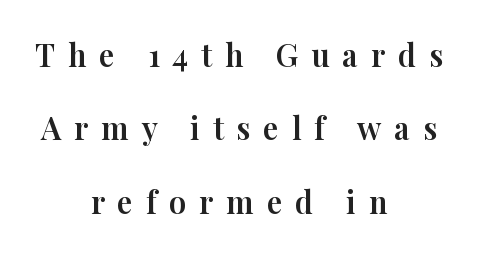
The paragraph shown floats in the horizontal middle. Inter-character spacing is expanded well beyond the font's built-in metrics. Unlike italic type, these characters show no tilt at all. The passage shown stacks its lines with a broad gap. Words float on clear page, feet unadorned. This is serif lettering, the kind often seen in printed books.
